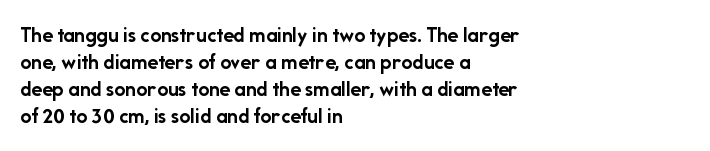
Q: Is the text bold? A: Yes.
Q: Is the text italic (slanted)? A: No, it is upright.
Q: Is the text underlined? A: No.
Q: How is the paragraph aligned? A: Left-aligned.
Q: Is the spacing between letters normal or unusually wide? A: Normal.
